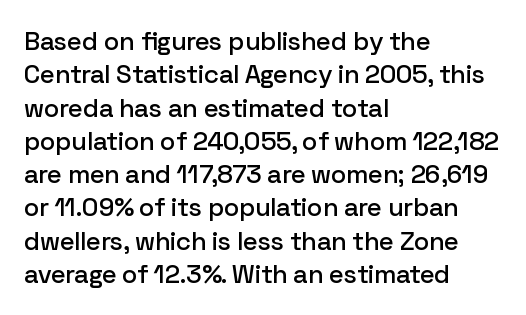
Beneath every word, the page is bare. Evenly set lines give the paragraph a standard silhouette. The compositor pushed each line to the left boundary. Spacing between characters is what you'd get straight out of the box. When letters stand straight like this, we call the style roman or upright.
